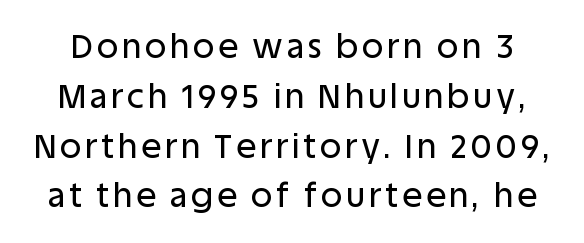
The image shows 33 px sans-serif type, upright; set normal line spacing (1.51x), not underlined; low stroke contrast and a large x-height.
